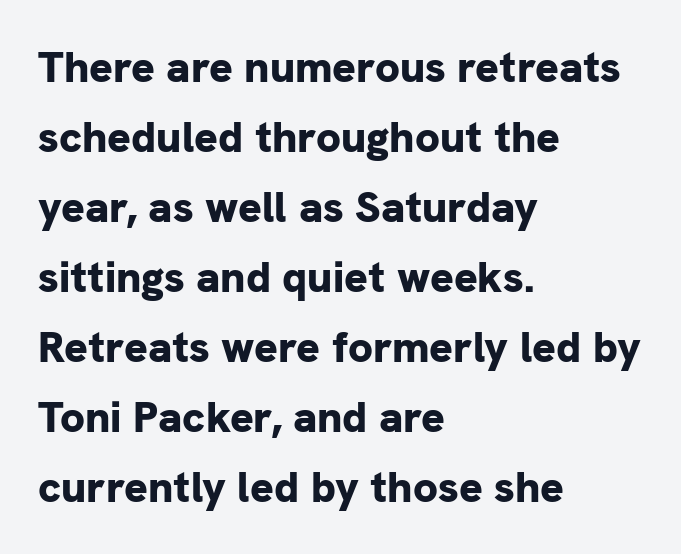
The image shows 44 px bold sans-serif type, upright; set left-aligned, normal line spacing (1.59x), normal letter spacing, not underlined; low stroke contrast and a medium x-height.
